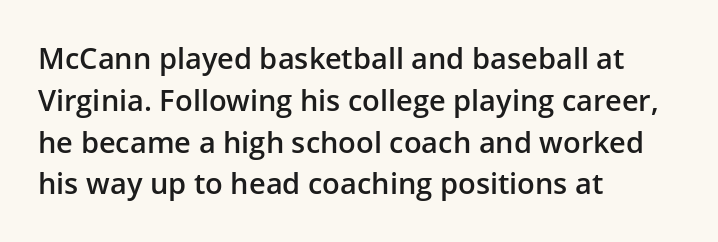
Q: Is the text bold? A: Semi-bold.
Q: Is the text italic (slanted)? A: No, it is upright.
Q: Is the typeface a serif or a sans-serif typeface? A: Sans-serif.
Q: Is the text underlined? A: No.
Q: How is the paragraph aligned? A: Left-aligned.
Q: Is the spacing between letters normal or unusually wide? A: Normal.
Q: Is the spacing between lines tight, normal or loose? A: Normal.
Q: Width (condensed, normal, or wide)? A: Normal.
Q: Stroke contrast? A: Low.
Q: x-height? A: Medium.
Q: Monospaced? A: No.
